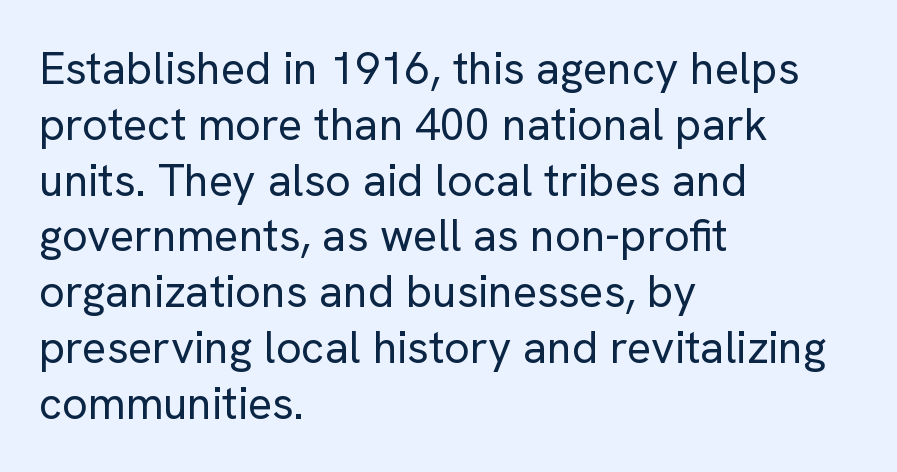
The image shows 45 px regular-weight sans-serif type, upright; set left-aligned, line spacing 1.24x, normal letter spacing, not underlined; low stroke contrast and a medium x-height.
